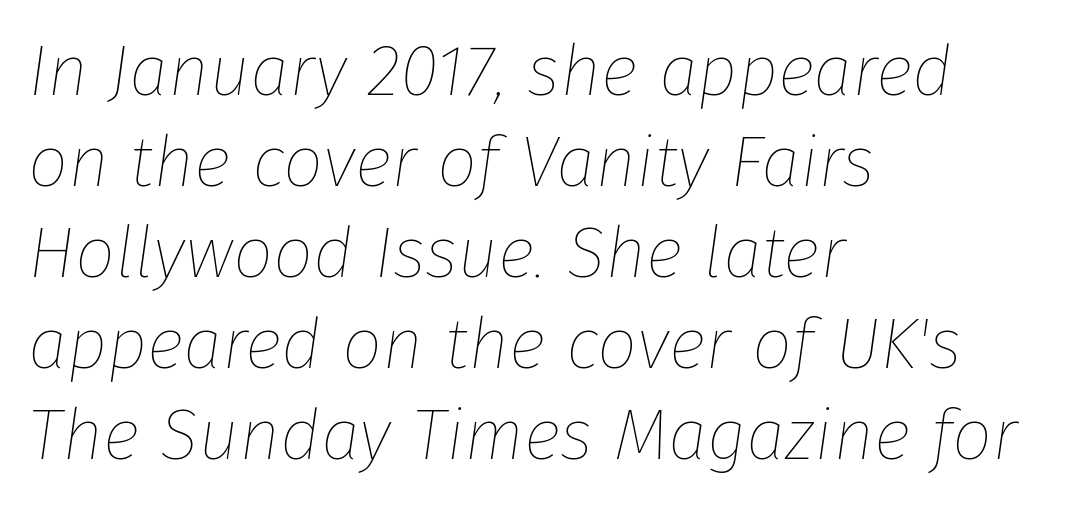
The image shows 71 px thin type, italic (leaning right); set left-aligned, normal line spacing (1.28x), normal letter spacing, not underlined; low stroke contrast and a medium x-height.
